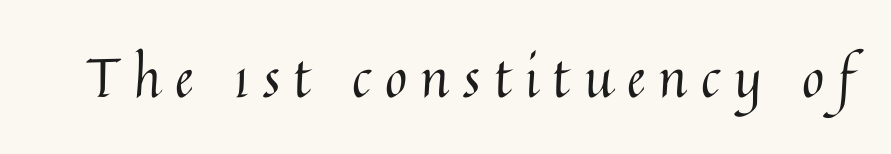
Glance below the letters and you will spot only blank space. Display-style spreading of the glyphs; the letterfit is very open. No heavy texture on the line: the type isn't bold. This sample has the flowing, uneven cadence of proportional lettering.
